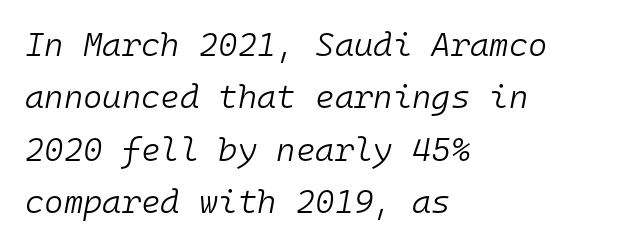
{"italic": "yes", "lean": "right", "slant_degrees": 10, "bold": "no", "weight": "light", "width": "normal", "stroke_contrast": "low", "x_height": "medium", "monospaced": "yes", "underline": "no", "align": "left", "line_spacing": "normal", "line_spacing_ratio": 1.59, "letter_spacing": "normal", "letter_spacing_em": 0.0, "glyph_px": 33}
